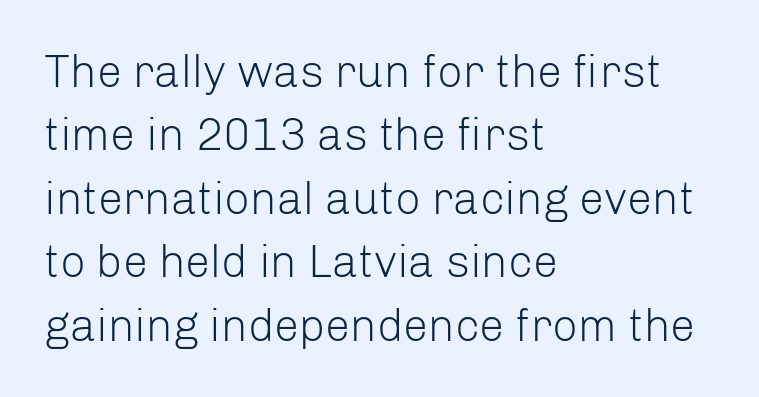
The image shows 45 px light sans-serif type, upright; set left-aligned, normal line spacing (1.41x), normal letter spacing, not underlined; low stroke contrast and a medium x-height.
